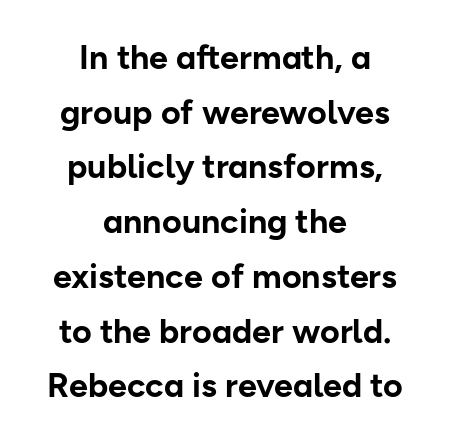
{"serif": "no", "italic": "no", "bold": "yes", "weight": "bold", "width": "normal", "stroke_contrast": "low", "x_height": "medium", "monospaced": "no", "underline": "no", "align": "center", "line_spacing": "normal", "line_spacing_ratio": 1.61, "letter_spacing": "normal", "letter_spacing_em": 0.0, "glyph_px": 34}
